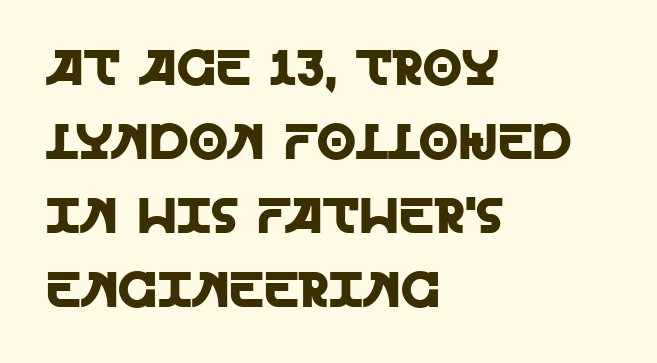
{"serif": "no", "italic": "no", "width": "normal", "x_height": "large", "monospaced": "no", "underline": "no", "align": "left", "line_spacing": "normal", "line_spacing_ratio": 1.48, "letter_spacing": "normal", "letter_spacing_em": 0.0, "glyph_px": 50}
